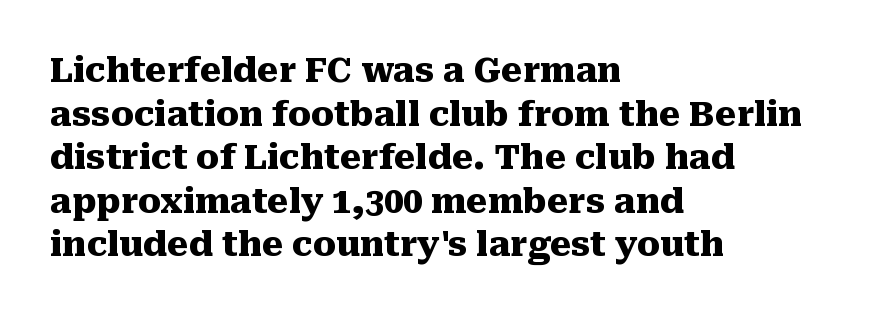
The image shows 34 px heavy serif type, upright; set left-aligned, normal line spacing (1.28x), normal letter spacing, not underlined; medium stroke contrast and a medium x-height.
